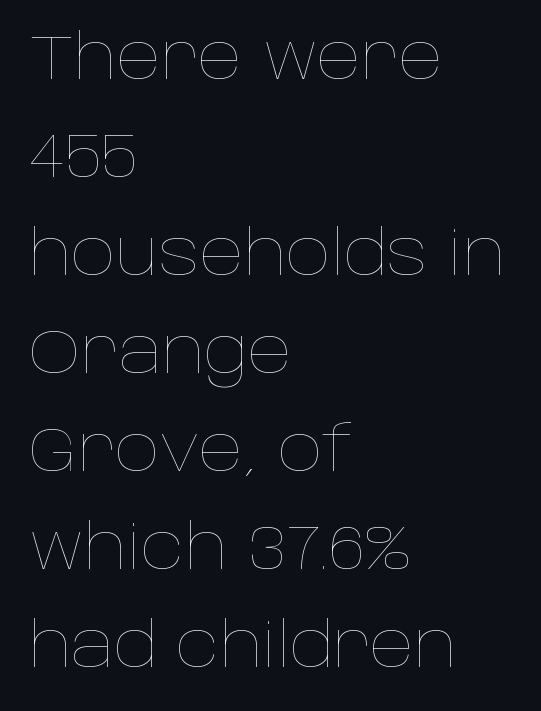
{"italic": "no", "bold": "no", "weight": "thin", "width": "normal", "stroke_contrast": "low", "x_height": "large", "monospaced": "no", "underline": "no", "align": "left", "line_spacing": "normal", "line_spacing_ratio": 1.58, "letter_spacing": "normal", "letter_spacing_em": 0.0, "glyph_px": 62}
